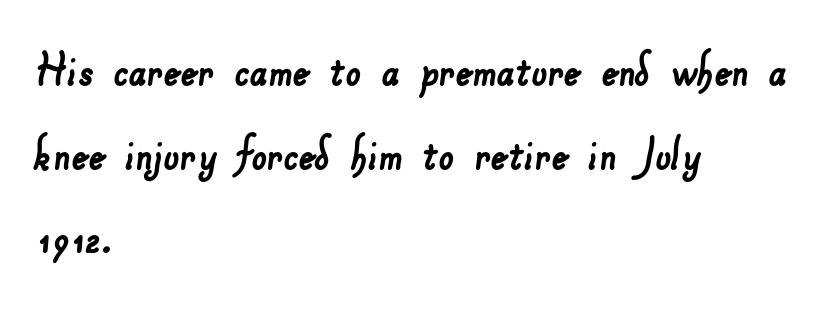
A sans-serif font was chosen for this passage. The tracking reads as untouched default to a designer's eye. Compared with a centered layout, this one pins lines to the left instead. Spacing verdict: proportional, widths tailored to each character. Nobody drew a line under any word here. Whoever set this chose a conventional vertical rhythm.
